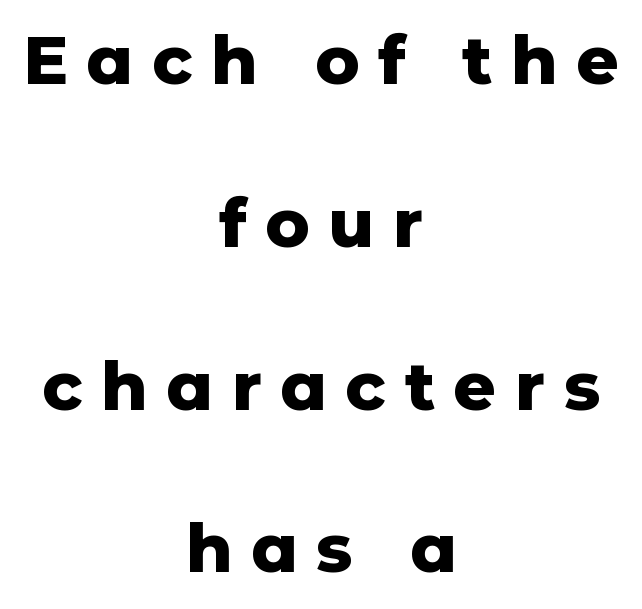
{"serif": "no", "italic": "no", "bold": "yes", "weight": "heavy", "width": "normal", "stroke_contrast": "low", "x_height": "medium", "monospaced": "no", "underline": "no", "align": "center", "line_spacing": "loose", "line_spacing_ratio": 2.43, "letter_spacing": "wide", "letter_spacing_em": 0.28, "glyph_px": 67}
